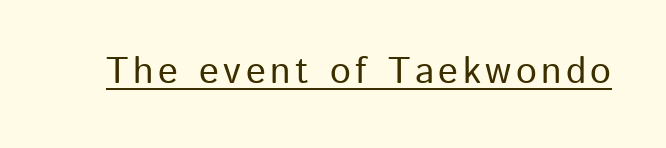
Q: Is the text italic (slanted)? A: No, it is upright.
Q: Is the typeface a serif or a sans-serif typeface? A: Sans-serif.
Q: Is the text underlined? A: Yes.
Q: Width (condensed, normal, or wide)? A: Normal.
Q: Stroke contrast? A: Low.
Q: x-height? A: Medium.
Q: Monospaced? A: No.
